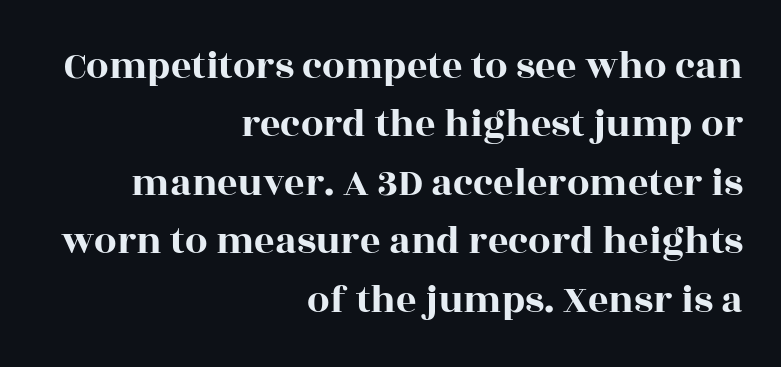
The image shows 40 px wide serif type, upright; set right-aligned, normal line spacing (1.46x), normal letter spacing, not underlined; a large x-height.
